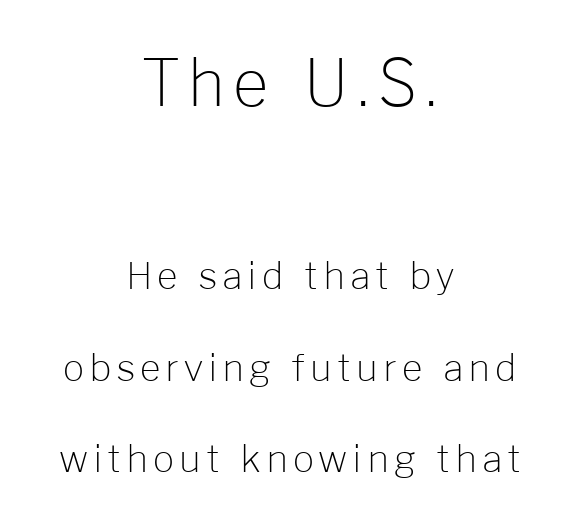
The image shows 64 px light sans-serif type, upright; set centered, loose line spacing (2.47x), not underlined; the first (top) block is 1.73x larger; low stroke contrast and a medium x-height.
